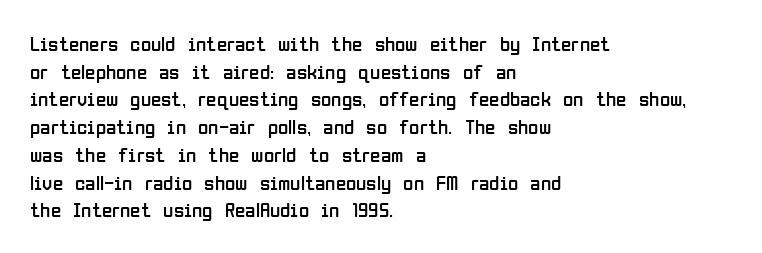
Q: Is the text bold? A: No.
Q: Is the text italic (slanted)? A: No, it is upright.
Q: Is the text underlined? A: No.
Q: How is the paragraph aligned? A: Left-aligned.
Q: Is the spacing between letters normal or unusually wide? A: Normal.
Q: Is the spacing between lines tight, normal or loose? A: Normal.
